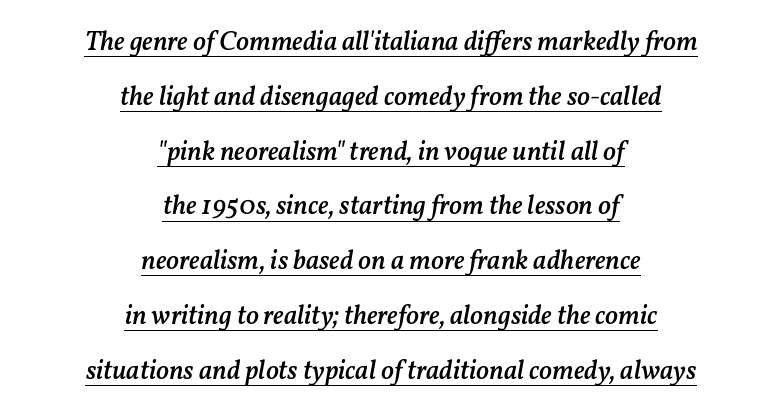
{"italic": "yes", "lean": "right", "slant_degrees": 11, "bold": "semi", "underline": "yes", "align": "center", "line_spacing": "loose", "line_spacing_ratio": 2.03, "letter_spacing": "normal", "letter_spacing_em": 0.0, "glyph_px": 27}
